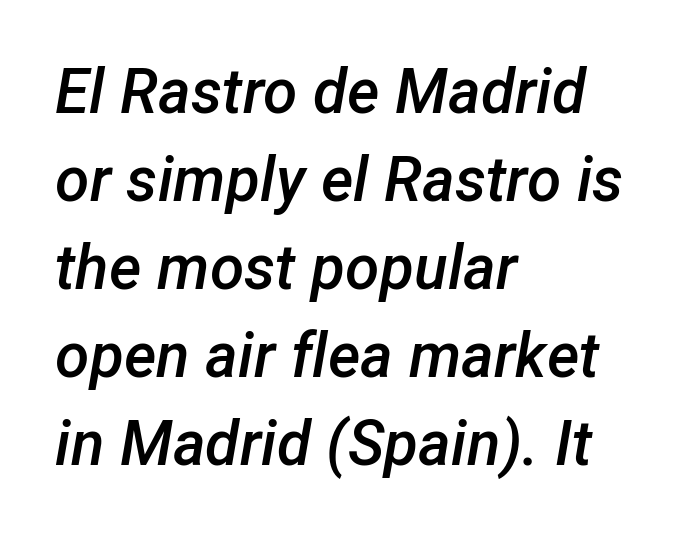
Q: Is the text bold? A: Semi-bold.
Q: Is the text italic (slanted)? A: Yes, it leans right by about 12 degrees.
Q: Is the text underlined? A: No.
Q: How is the paragraph aligned? A: Left-aligned.
Q: Is the spacing between letters normal or unusually wide? A: Normal.
Q: Is the spacing between lines tight, normal or loose? A: Normal.
Q: Width (condensed, normal, or wide)? A: Normal.
Q: Stroke contrast? A: Low.
Q: x-height? A: Medium.
Q: Monospaced? A: No.
